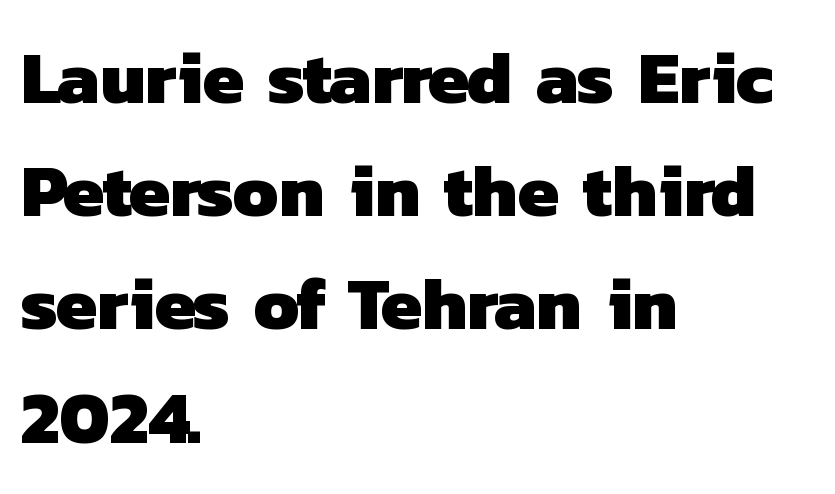
{"serif": "no", "bold": "yes", "weight": "heavy", "width": "normal", "stroke_contrast": "low", "x_height": "medium", "monospaced": "no", "underline": "no", "align": "left", "line_spacing": "normal", "line_spacing_ratio": 1.53, "letter_spacing": "normal", "letter_spacing_em": 0.0, "glyph_px": 74}
